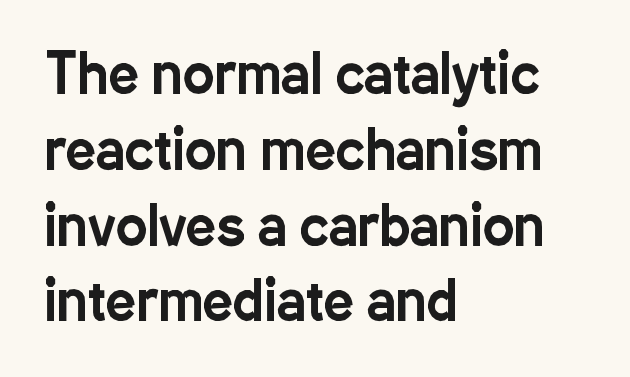
The image shows 53 px condensed sans-serif type, upright; set left-aligned, normal line spacing (1.43x), normal letter spacing, not underlined; low stroke contrast and a medium x-height.
